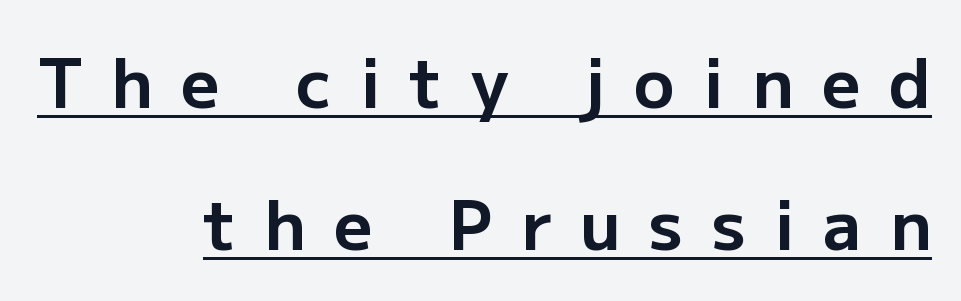
{"serif": "no", "italic": "no", "bold": "yes", "weight": "bold", "width": "normal", "stroke_contrast": "low", "x_height": "medium", "monospaced": "no", "underline": "yes", "align": "right", "line_spacing": "loose", "line_spacing_ratio": 2.12, "letter_spacing": "wide", "letter_spacing_em": 0.43, "glyph_px": 67}
